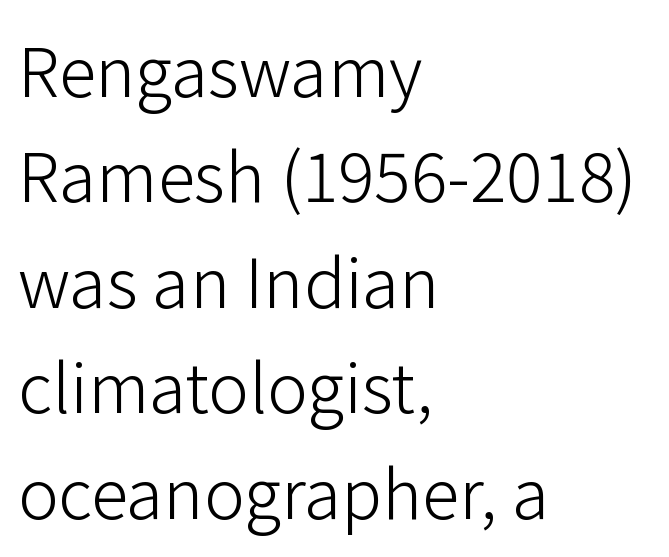
{"serif": "no", "italic": "no", "bold": "no", "weight": "light", "width": "normal", "stroke_contrast": "low", "x_height": "medium", "monospaced": "no", "underline": "no", "align": "left", "line_spacing": "normal", "line_spacing_ratio": 1.55, "letter_spacing": "normal", "letter_spacing_em": 0.0, "glyph_px": 68}
